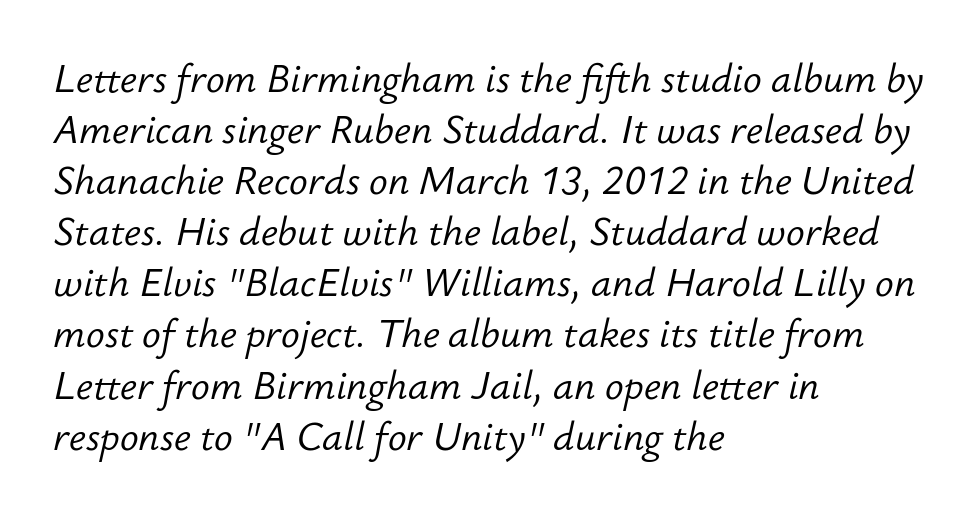
{"italic": "yes", "lean": "right", "slant_degrees": 12, "bold": "no", "weight": "light", "width": "normal", "stroke_contrast": "low", "x_height": "small", "monospaced": "no", "underline": "no", "align": "left", "line_spacing": "normal", "line_spacing_ratio": 1.31, "letter_spacing": "normal", "letter_spacing_em": 0.0, "glyph_px": 39}
